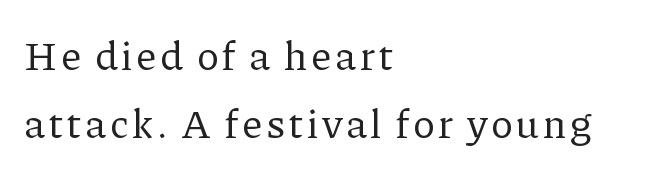
{"serif": "yes", "italic": "no", "bold": "no", "weight": "regular", "width": "normal", "stroke_contrast": "low", "x_height": "medium", "monospaced": "no", "underline": "no", "align": "left", "line_spacing": "normal", "line_spacing_ratio": 1.67, "glyph_px": 41}
